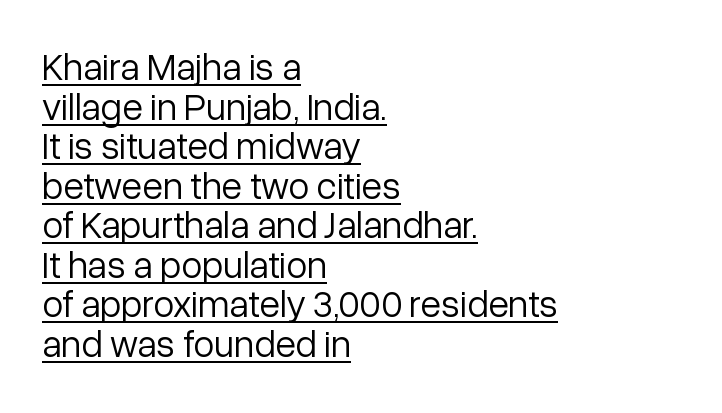
The image shows 38 px light sans-serif type, upright; set left-aligned, tight line spacing (1.04x), normal letter spacing, underlined; low stroke contrast and a medium x-height.
